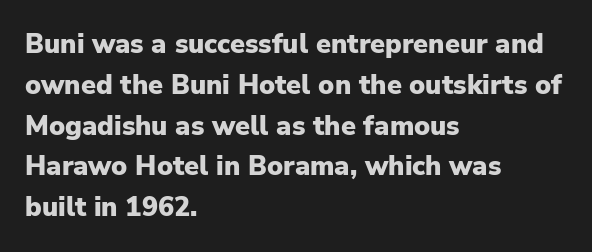
Q: Is the text bold? A: Yes.
Q: Is the text italic (slanted)? A: No, it is upright.
Q: Is the text underlined? A: No.
Q: How is the paragraph aligned? A: Left-aligned.
Q: Is the spacing between letters normal or unusually wide? A: Normal.
Q: Is the spacing between lines tight, normal or loose? A: Normal.
